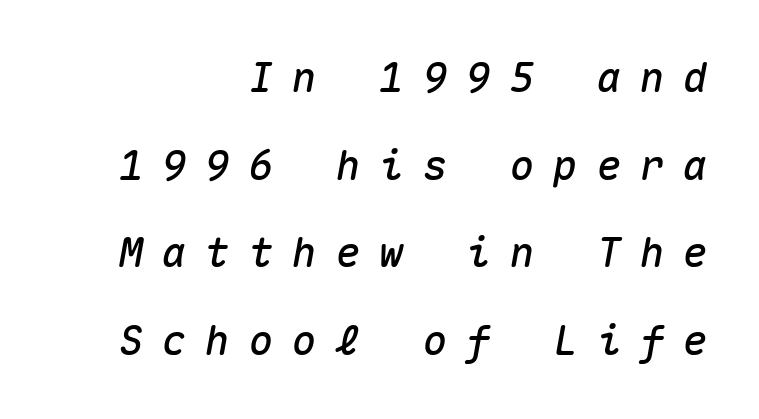
The typesetter chose a ragged-left arrangement here. The block of text is sparse from top to bottom, with ample space between rows. The area under the type is left untouched. Every character here occupies the same horizontal width, giving the sample a typewriter-like rhythm. Between one letter and the next there's a generous, obvious gap. Style check: oblique.
